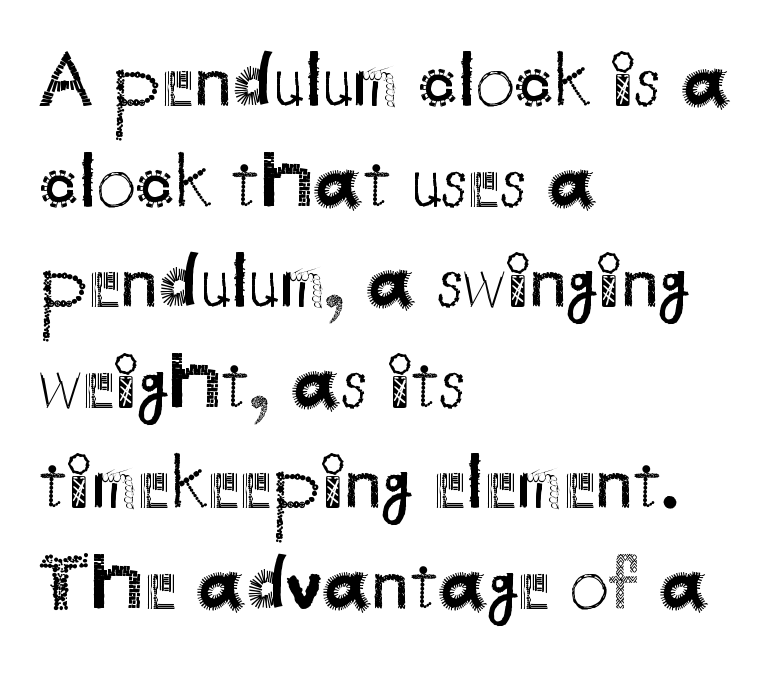
The image shows 78 px regular-weight sans-serif type, upright; set left-aligned, normal line spacing (1.29x), normal letter spacing, not underlined; medium stroke contrast and a small x-height.
